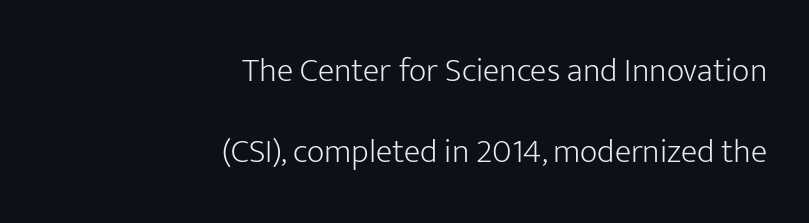
The image shows 34 px light sans-serif type, upright; set right-aligned, loose line spacing (2.37x), normal letter spacing, not underlined; low stroke contrast and a medium x-height.
